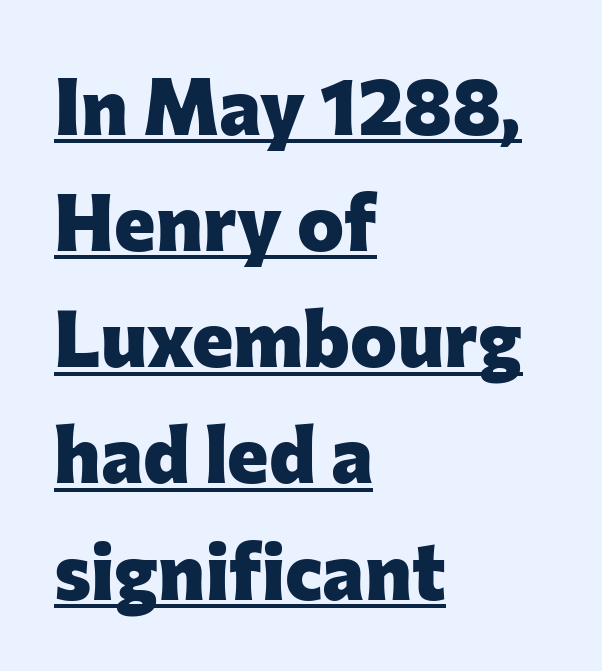
Q: Is the text bold? A: Yes.
Q: Is the text italic (slanted)? A: No, it is upright.
Q: Is the typeface a serif or a sans-serif typeface? A: Sans-serif.
Q: Is the text underlined? A: Yes.
Q: How is the paragraph aligned? A: Left-aligned.
Q: Is the spacing between letters normal or unusually wide? A: Normal.
Q: Is the spacing between lines tight, normal or loose? A: Normal.
Q: Width (condensed, normal, or wide)? A: Normal.
Q: Stroke contrast? A: Low.
Q: x-height? A: Medium.
Q: Monospaced? A: No.
